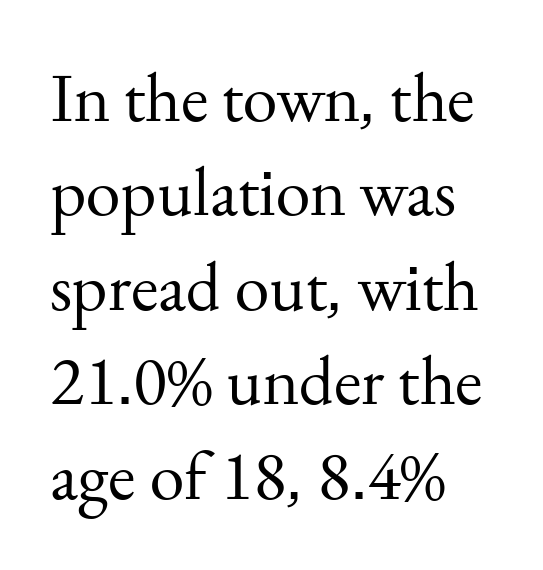
The passage is arranged the way most books set body copy — flush left. Character widths vary here, with narrow letters taking less room than wide ones. Characters remain perfectly vertical along every line. Here the glyphs are tracked normally, forming tight word shapes.
